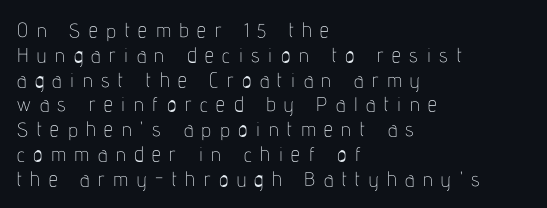
The image shows 20 px text type, upright; set left-aligned, line spacing 1.24x, unusually wide letter spacing (+0.43 em), not underlined.
